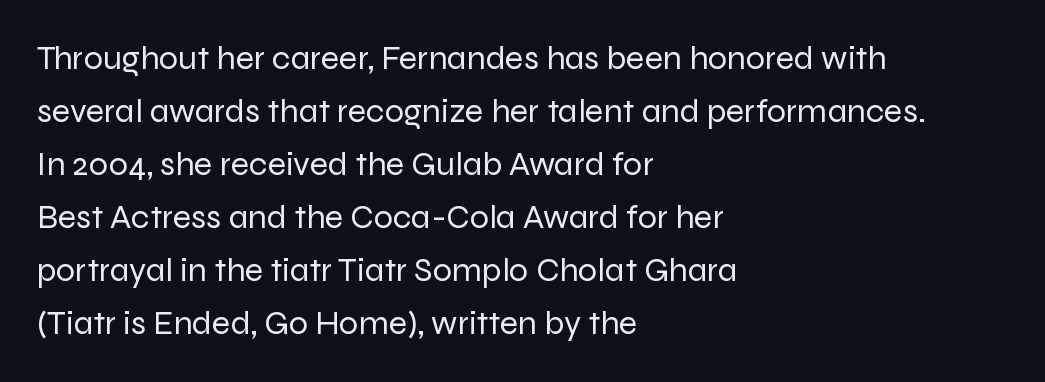
Vertical stems look standard width or narrower in stroke. Is this a sans? Yes — the strokes have no serifs. This sample uses plain, unmodified letter spacing. Horizontally, the lines are justified to the leading edge only.
